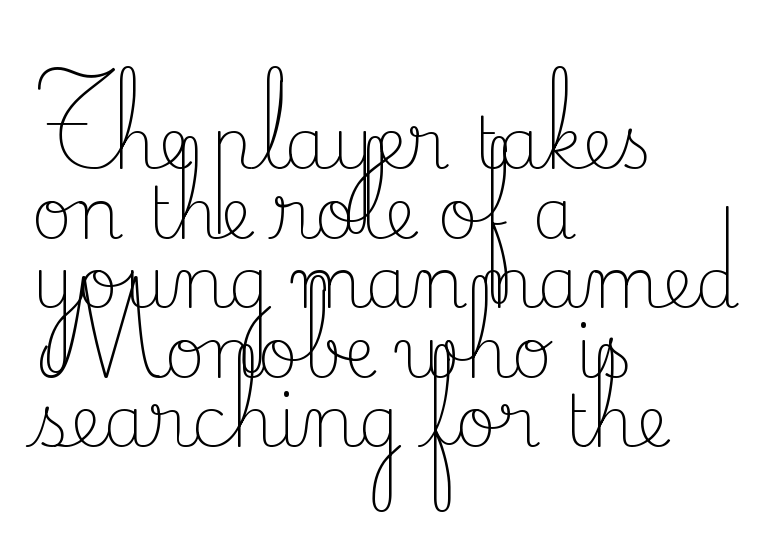
Q: Is the text bold? A: No.
Q: Is the text italic (slanted)? A: No, it is upright.
Q: Is the typeface a serif or a sans-serif typeface? A: Serif.
Q: Is the text underlined? A: No.
Q: How is the paragraph aligned? A: Left-aligned.
Q: Is the spacing between letters normal or unusually wide? A: Normal.
Q: Is the spacing between lines tight, normal or loose? A: Tight.
Q: Width (condensed, normal, or wide)? A: Normal.
Q: Stroke contrast? A: Low.
Q: x-height? A: Small.
Q: Monospaced? A: No.
